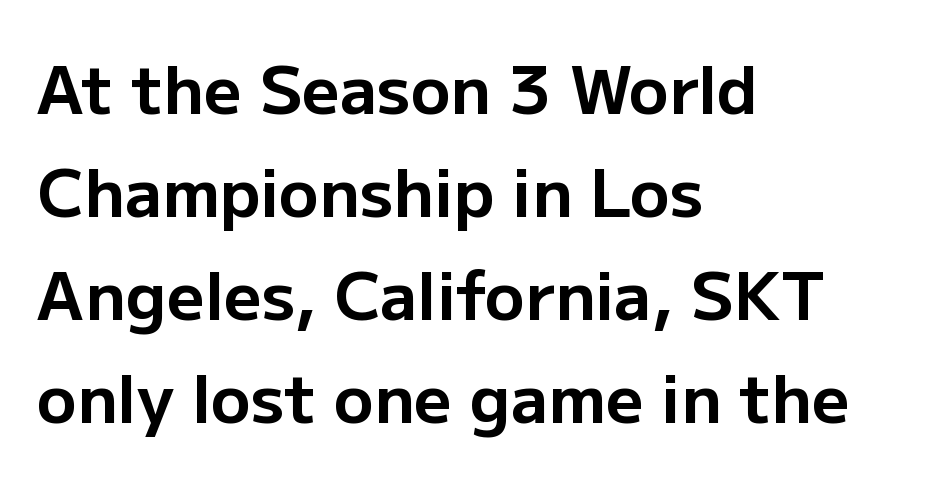
Q: Is the text bold? A: Yes.
Q: Is the text italic (slanted)? A: No, it is upright.
Q: Is the typeface a serif or a sans-serif typeface? A: Sans-serif.
Q: Is the text underlined? A: No.
Q: How is the paragraph aligned? A: Left-aligned.
Q: Is the spacing between letters normal or unusually wide? A: Normal.
Q: Is the spacing between lines tight, normal or loose? A: Normal.
Q: Width (condensed, normal, or wide)? A: Normal.
Q: Stroke contrast? A: Low.
Q: x-height? A: Medium.
Q: Monospaced? A: No.
